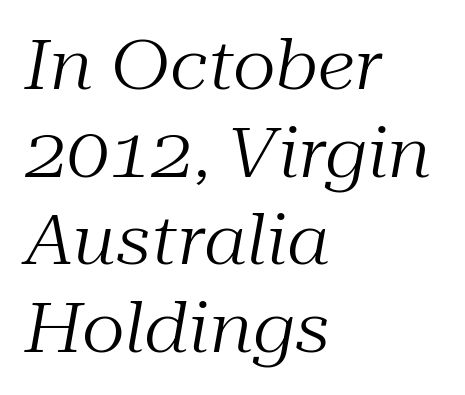
Spacing verdict: proportional, widths tailored to each character. This sample uses a serif face. Notice how the passage keeps a crisp vertical edge on the left only. Does the lettering tilt? It does — this is italic. Each stroke keeps to a modest, everyday thickness or less.
